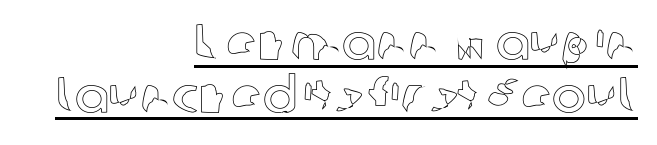
{"italic": "no", "width": "normal", "x_height": "medium", "monospaced": "no", "underline": "yes", "align": "right", "line_spacing": "tight", "line_spacing_ratio": 1.03, "letter_spacing": "normal", "letter_spacing_em": 0.0, "glyph_px": 51}
